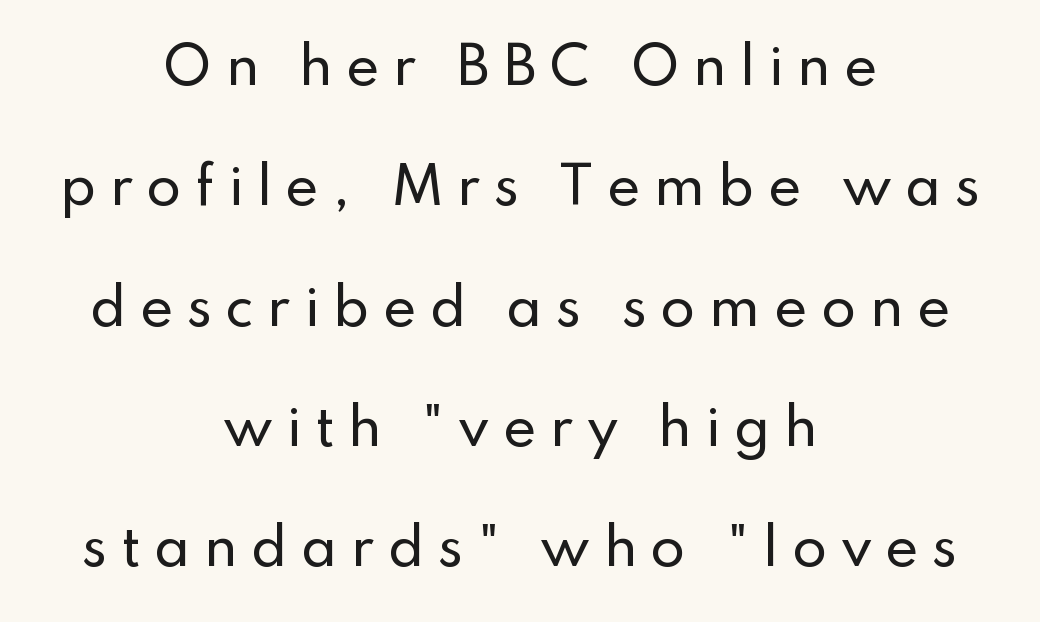
The lettering stays uniformly vertical, giving the passage a roman look. Display-style spreading of the glyphs; the letterfit is very open. This sample uses a sans-serif face. You could fit nearly another row in the gap between these rows. These lines are rendered in a variable-pitch font. The typesetter chose a symmetrical, centered arrangement here.
